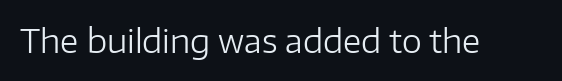
{"serif": "no", "italic": "no", "bold": "no", "weight": "regular", "width": "normal", "stroke_contrast": "low", "x_height": "medium", "monospaced": "no", "underline": "no", "letter_spacing": "normal", "letter_spacing_em": 0.0, "glyph_px": 32}
